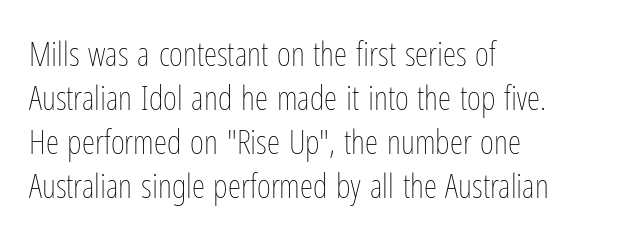
The image shows 34 px thin, condensed type, upright; set left-aligned, normal line spacing (1.29x), normal letter spacing, not underlined; low stroke contrast and a medium x-height.
